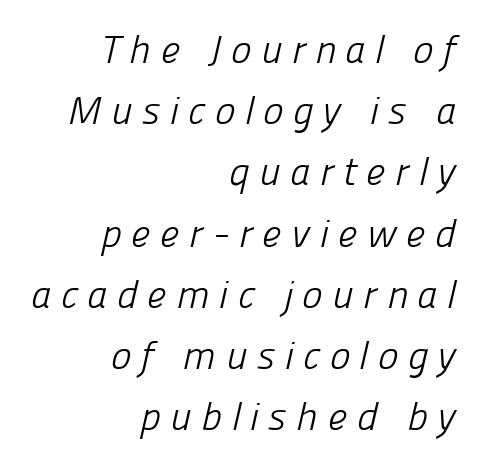
The face looks like a standard text weight, possibly lighter. A typesetter would call this leading conventional body-copy spacing. Observe the absence of serifs on each vertical stroke in this sample. Each row of text sits above clean, open space. What stands out about the letter spacing? Its width — letters are far apart. The text block is weighted toward the right margin, trailing off unevenly leftward.
